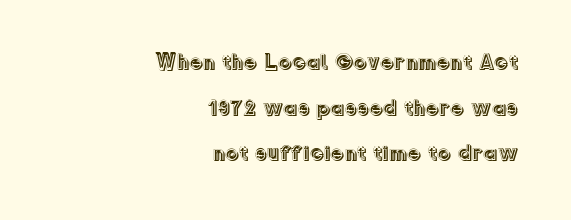
Q: Is the text italic (slanted)? A: No, it is upright.
Q: Is the text underlined? A: No.
Q: How is the paragraph aligned? A: Right-aligned.
Q: Is the spacing between letters normal or unusually wide? A: Normal.
Q: Is the spacing between lines tight, normal or loose? A: Loose.
